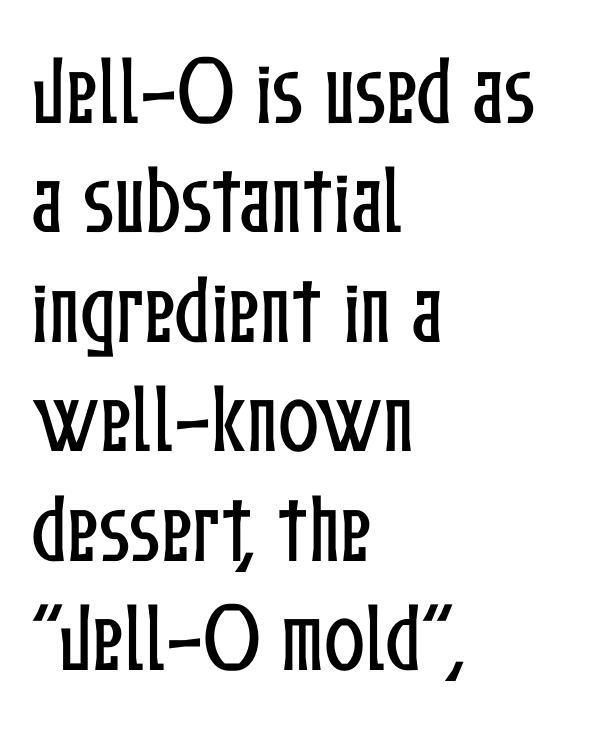
{"italic": "no", "width": "condensed", "stroke_contrast": "low", "x_height": "medium", "monospaced": "no", "underline": "no", "align": "left", "line_spacing": "normal", "line_spacing_ratio": 1.44, "letter_spacing": "normal", "letter_spacing_em": 0.0, "glyph_px": 76}
